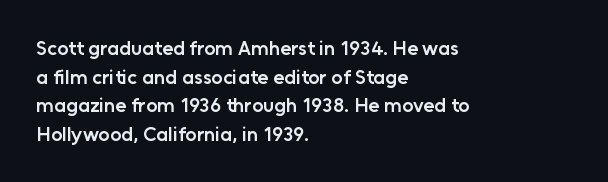
Q: Is the text bold? A: Semi-bold.
Q: Is the text italic (slanted)? A: No, it is upright.
Q: Is the text underlined? A: No.
Q: How is the paragraph aligned? A: Left-aligned.
Q: Is the spacing between letters normal or unusually wide? A: Normal.
Q: Is the spacing between lines tight, normal or loose? A: Normal.
